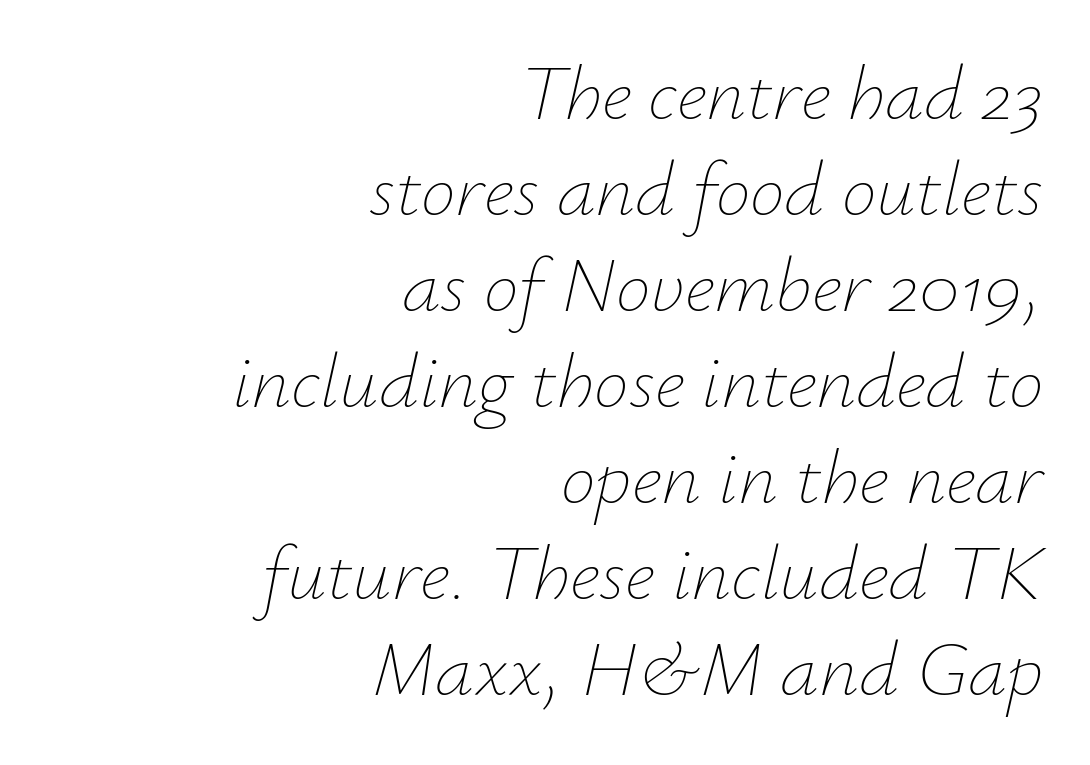
{"italic": "yes", "lean": "right", "slant_degrees": 12, "bold": "no", "weight": "thin", "width": "normal", "stroke_contrast": "low", "x_height": "small", "monospaced": "no", "underline": "no", "align": "right", "line_spacing_ratio": 1.23, "letter_spacing": "normal", "letter_spacing_em": 0.0, "glyph_px": 78}
